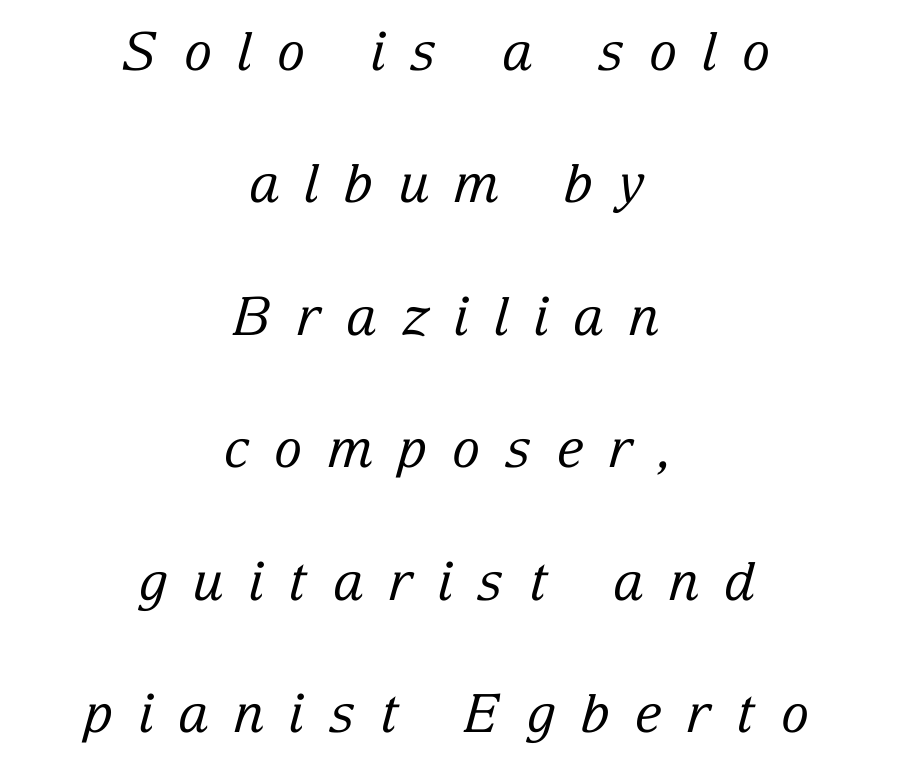
{"serif": "yes", "italic": "yes", "lean": "right", "slant_degrees": 15, "bold": "no", "weight": "regular", "width": "normal", "stroke_contrast": "low", "x_height": "medium", "monospaced": "no", "underline": "no", "align": "center", "line_spacing": "loose", "line_spacing_ratio": 2.5, "letter_spacing": "wide", "letter_spacing_em": 0.47, "glyph_px": 53}
